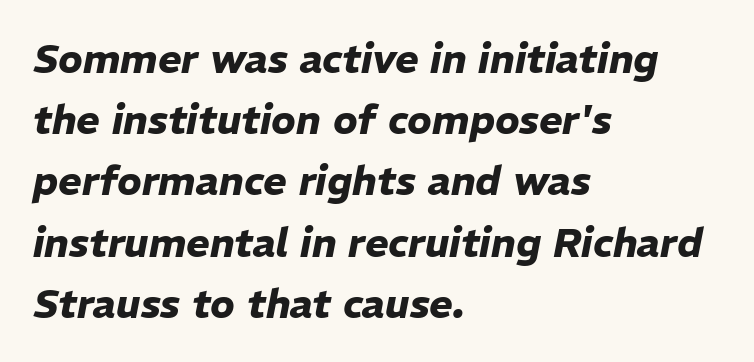
Q: Is the text bold? A: Yes.
Q: Is the text italic (slanted)? A: Yes, it leans right by about 11 degrees.
Q: Is the text underlined? A: No.
Q: How is the paragraph aligned? A: Left-aligned.
Q: Is the spacing between letters normal or unusually wide? A: Normal.
Q: Is the spacing between lines tight, normal or loose? A: Normal.
Q: Width (condensed, normal, or wide)? A: Normal.
Q: Stroke contrast? A: Low.
Q: x-height? A: Medium.
Q: Monospaced? A: No.
